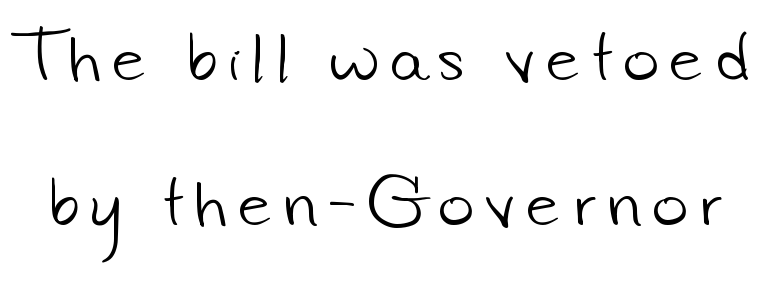
{"serif": "no", "bold": "no", "weight": "light", "width": "normal", "stroke_contrast": "low", "x_height": "small", "monospaced": "no", "underline": "no", "line_spacing": "loose", "line_spacing_ratio": 2.38, "glyph_px": 61}
